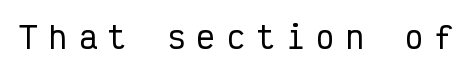
{"serif": "no", "italic": "no", "width": "condensed", "stroke_contrast": "low", "x_height": "medium", "monospaced": "yes", "underline": "no", "letter_spacing": "wide", "letter_spacing_em": 0.39, "glyph_px": 30}
